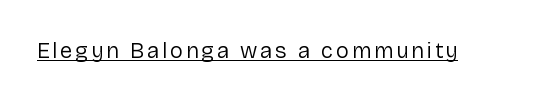
{"italic": "no", "bold": "no", "underline": "yes", "glyph_px": 22}
